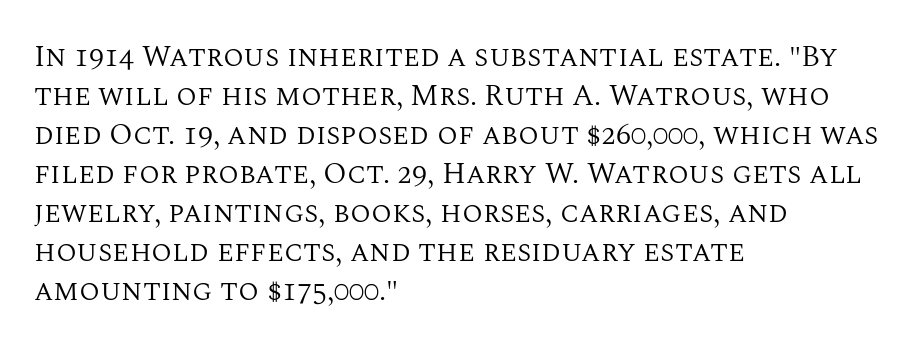
Underlining? Definitely not there. No chunkiness to these letters — they're not bold. The type is set solid horizontally, with unmodified tracking. You can tell it's not italic because the verticals are truly vertical.
